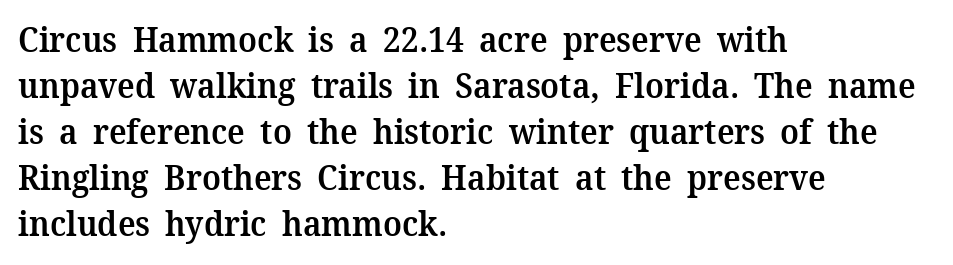
The image shows 34 px semibold serif type, upright; set left-aligned, normal line spacing (1.35x), normal letter spacing, not underlined; medium stroke contrast and a medium x-height.
